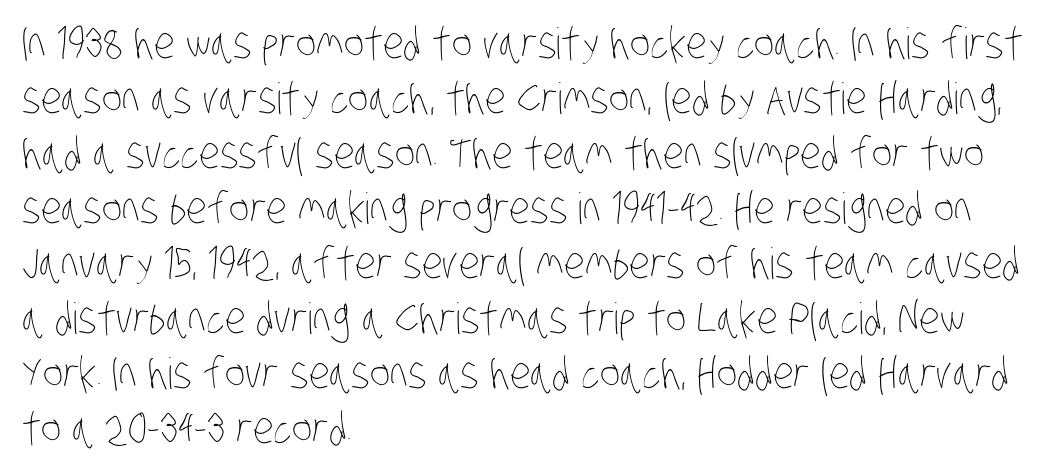
The image shows 43 px thin, condensed type; set left-aligned, normal line spacing (1.28x), normal letter spacing, not underlined; low stroke contrast and a large x-height.
